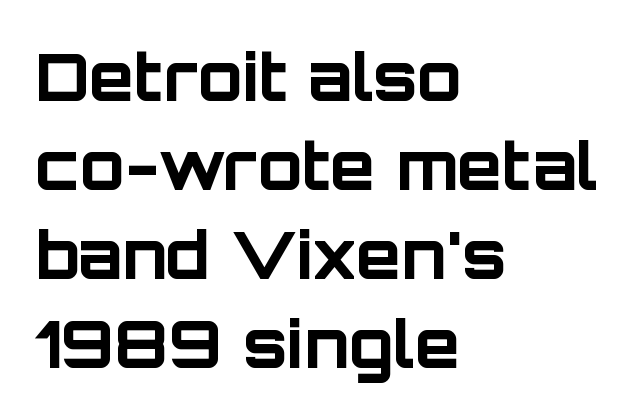
When letters stand straight like this, we call the style roman or upright. Quick note: underline off. Where is the straight margin? On the left. This is sans-serif lettering, the kind often seen on screens and signage.
